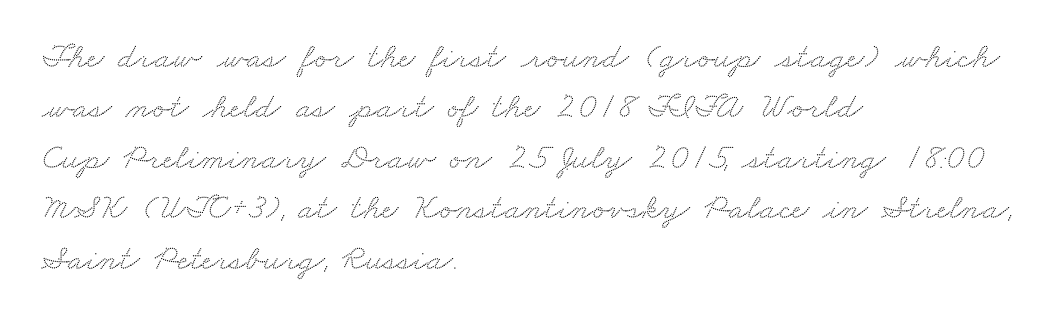
The image shows 36 px wide serif type; set left-aligned, normal line spacing (1.4x), normal letter spacing, not underlined; medium stroke contrast and a small x-height.
